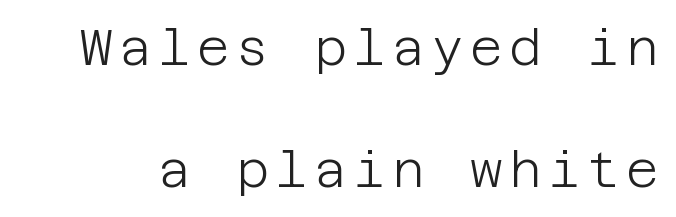
The foot of each line stays bare and open. Is the stroke heavy? The answer is a plain regular-or-lighter. Italic: no, the glyphs are upright roman. Letterform terminals end flat and unadorned throughout the passage.
